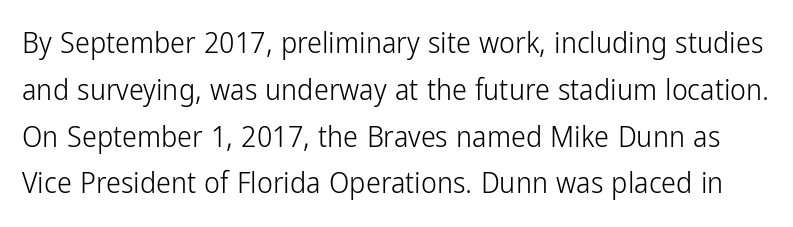
The image shows 30 px light, condensed sans-serif type, upright; set normal line spacing (1.56x), normal letter spacing, not underlined; low stroke contrast and a medium x-height.
